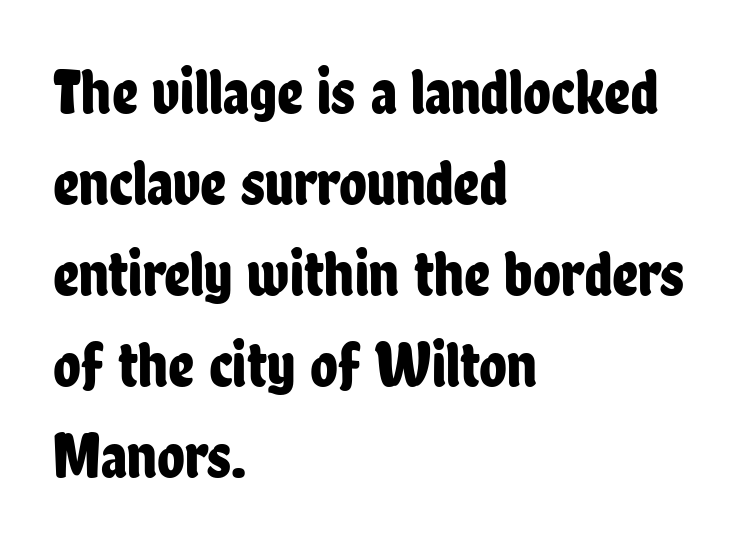
{"serif": "no", "italic": "no", "width": "condensed", "stroke_contrast": "low", "x_height": "medium", "monospaced": "no", "underline": "no", "align": "left", "line_spacing": "normal", "line_spacing_ratio": 1.42, "letter_spacing": "normal", "letter_spacing_em": 0.0, "glyph_px": 64}
